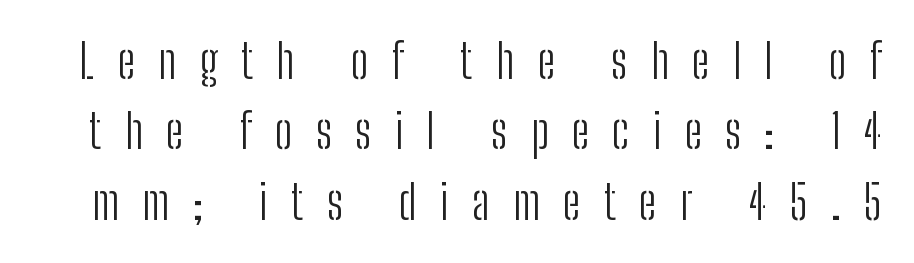
{"serif": "no", "italic": "no", "bold": "no", "weight": "light", "width": "condensed", "stroke_contrast": "low", "x_height": "medium", "monospaced": "no", "underline": "no", "line_spacing": "normal", "line_spacing_ratio": 1.5, "letter_spacing": "wide", "letter_spacing_em": 0.5, "glyph_px": 47}
